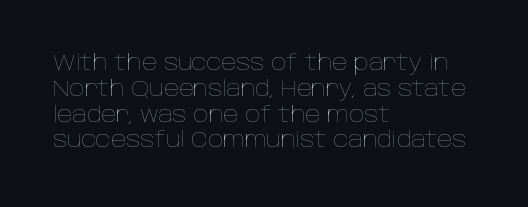
{"italic": "no", "bold": "no", "underline": "no", "align": "left", "line_spacing_ratio": 1.23, "letter_spacing": "normal", "letter_spacing_em": 0.0, "glyph_px": 21}
